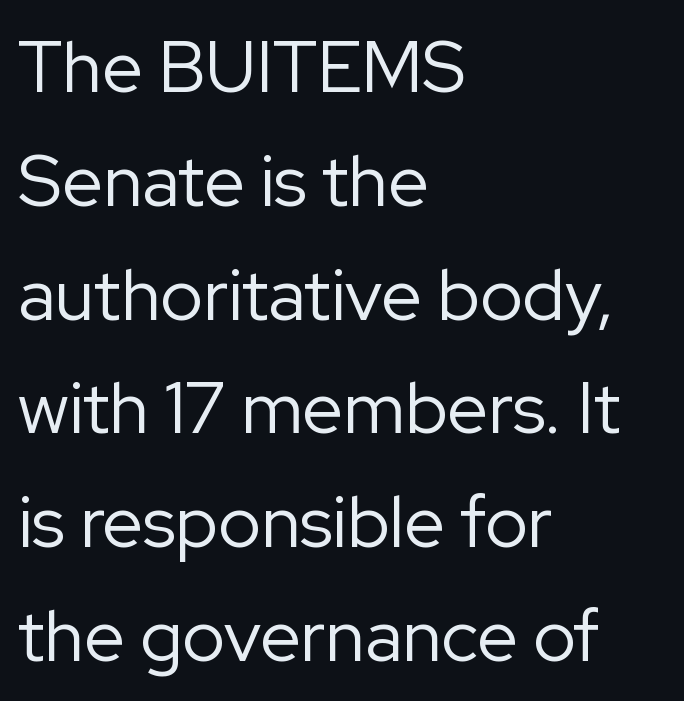
The image shows 72 px regular-weight sans-serif type, upright; set left-aligned, normal line spacing (1.58x), normal letter spacing, not underlined; low stroke contrast and a medium x-height.
